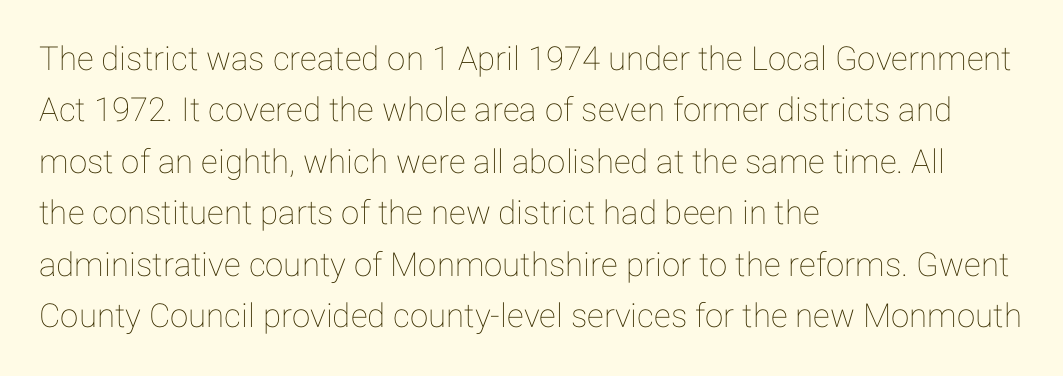
No word sits above an underline. Nothing unusual about the tracking: characters are spaced as the font intends. This rendering uses left alignment, leaving the right contour irregular. Horizontal bands of white between lines are of average thickness. Ordinary non-slanted type is in use. The letters advance in unequal steps, a hallmark of proportional type.
